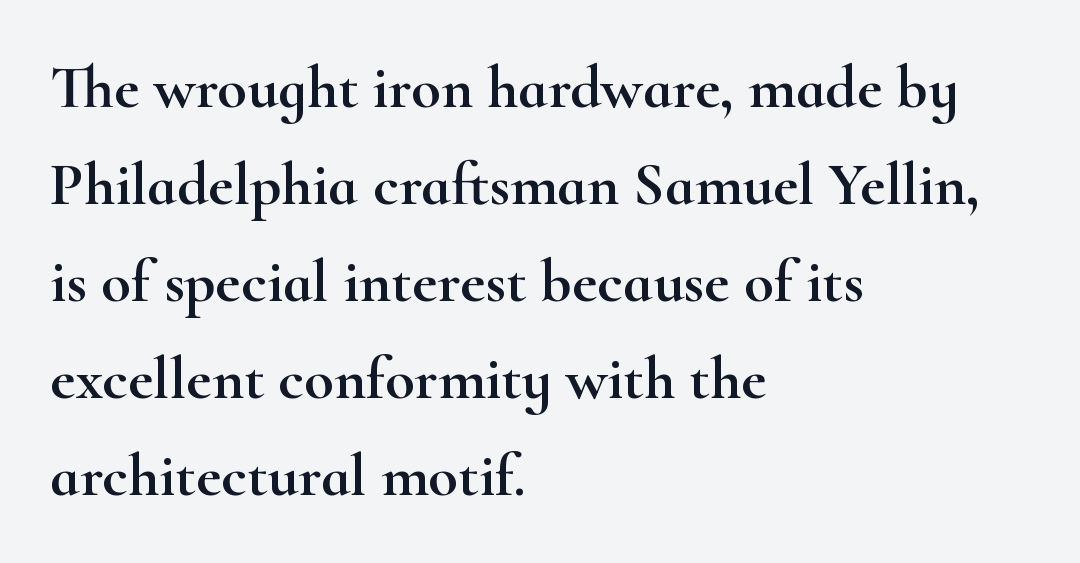
Q: Is the text italic (slanted)? A: No, it is upright.
Q: Is the typeface a serif or a sans-serif typeface? A: Serif.
Q: Is the text underlined? A: No.
Q: How is the paragraph aligned? A: Left-aligned.
Q: Is the spacing between letters normal or unusually wide? A: Normal.
Q: Is the spacing between lines tight, normal or loose? A: Normal.
Q: Width (condensed, normal, or wide)? A: Wide.
Q: Stroke contrast? A: High.
Q: x-height? A: Small.
Q: Monospaced? A: No.
